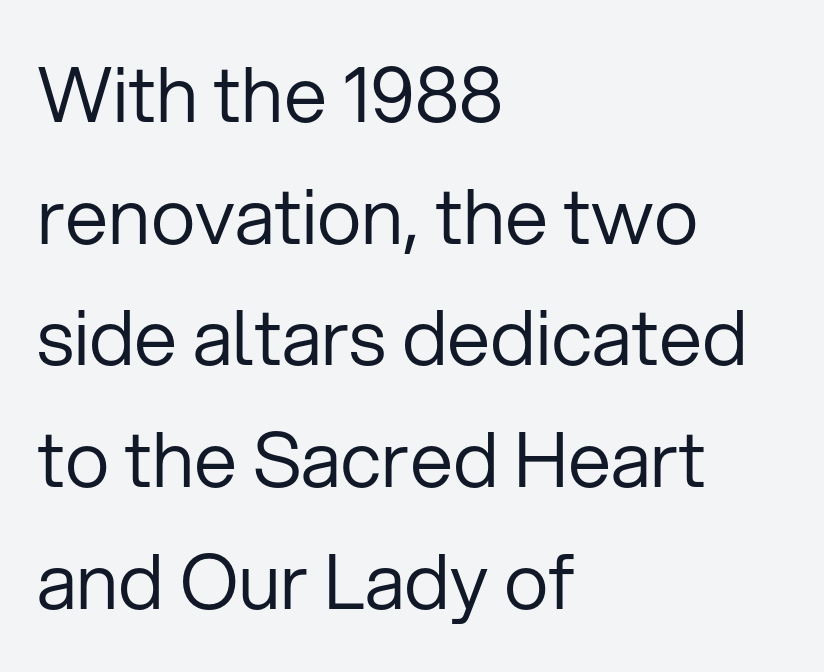
Q: Is the text bold? A: No.
Q: Is the text italic (slanted)? A: No, it is upright.
Q: Is the typeface a serif or a sans-serif typeface? A: Sans-serif.
Q: Is the text underlined? A: No.
Q: How is the paragraph aligned? A: Left-aligned.
Q: Is the spacing between letters normal or unusually wide? A: Normal.
Q: Is the spacing between lines tight, normal or loose? A: Normal.
Q: Width (condensed, normal, or wide)? A: Normal.
Q: Stroke contrast? A: Low.
Q: x-height? A: Medium.
Q: Monospaced? A: No.
